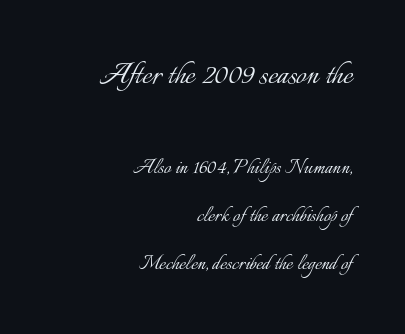
The image shows 37 px light type; set right-aligned, loose line spacing (1.91x), normal letter spacing, not underlined; the first (top) block is 1.48x larger; low stroke contrast and a small x-height.
